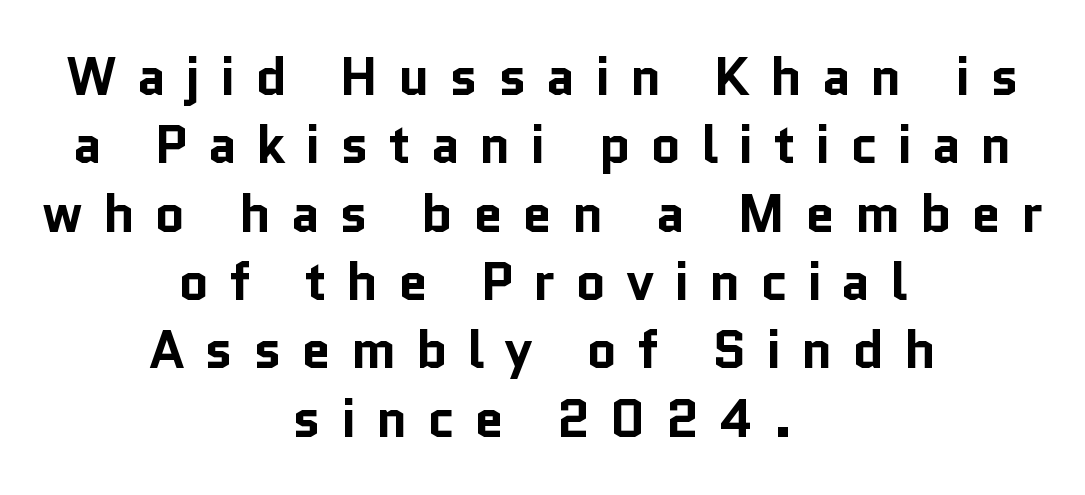
Q: Is the text bold? A: Yes.
Q: Is the text italic (slanted)? A: No, it is upright.
Q: Is the typeface a serif or a sans-serif typeface? A: Sans-serif.
Q: Is the text underlined? A: No.
Q: How is the paragraph aligned? A: Centered.
Q: Is the spacing between letters normal or unusually wide? A: Unusually wide.
Q: Is the spacing between lines tight, normal or loose? A: Normal.
Q: Width (condensed, normal, or wide)? A: Normal.
Q: Stroke contrast? A: Low.
Q: x-height? A: Medium.
Q: Monospaced? A: No.
